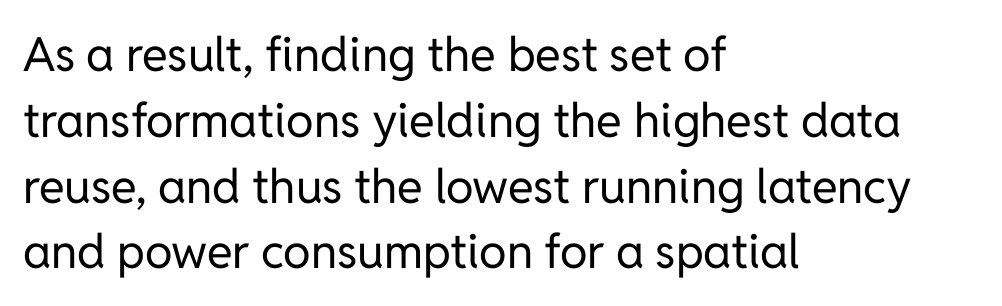
The image shows 47 px regular-weight sans-serif type, upright; set left-aligned, normal line spacing (1.4x), normal letter spacing, not underlined; low stroke contrast and a medium x-height.
